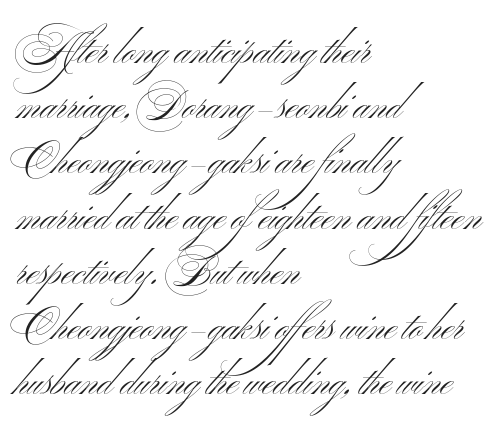
Q: Is the text bold? A: No.
Q: Is the text italic (slanted)? A: Yes.
Q: Is the typeface a serif or a sans-serif typeface? A: Sans-serif.
Q: Is the text underlined? A: No.
Q: How is the paragraph aligned? A: Left-aligned.
Q: Is the spacing between letters normal or unusually wide? A: Normal.
Q: Is the spacing between lines tight, normal or loose? A: Normal.
Q: Width (condensed, normal, or wide)? A: Wide.
Q: Stroke contrast? A: Medium.
Q: x-height? A: Small.
Q: Monospaced? A: No.
